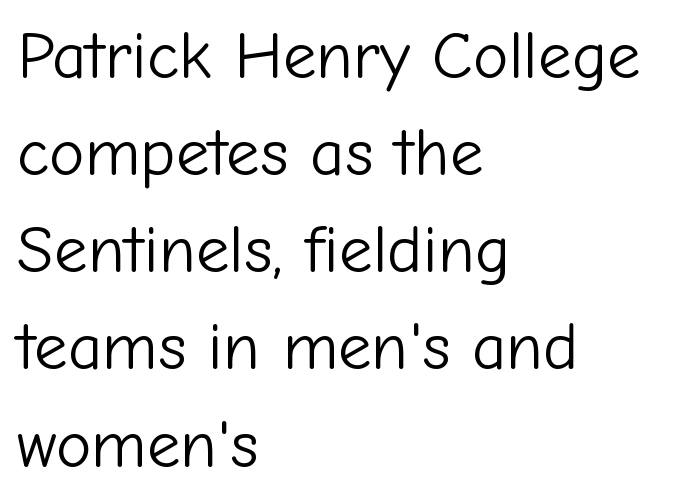
The image shows 67 px light sans-serif type, upright; set left-aligned, normal line spacing (1.45x), normal letter spacing, not underlined; low stroke contrast and a medium x-height.
